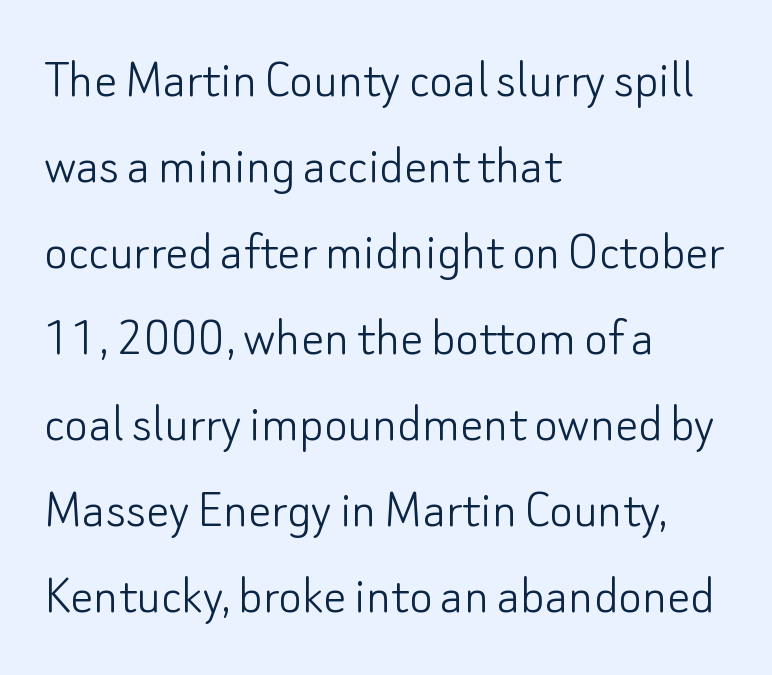
{"serif": "no", "italic": "no", "bold": "no", "weight": "light", "width": "normal", "stroke_contrast": "low", "x_height": "small", "monospaced": "no", "underline": "no", "align": "left", "line_spacing": "normal", "line_spacing_ratio": 1.51, "letter_spacing": "normal", "letter_spacing_em": 0.0, "glyph_px": 57}
